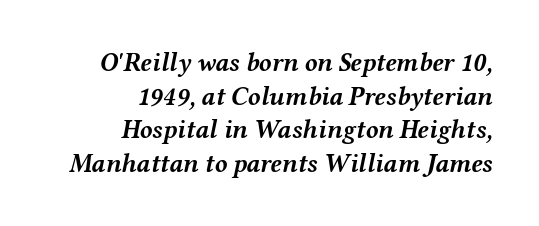
The image shows 26 px bold type, italic (leaning right); set right-aligned, normal line spacing (1.29x), normal letter spacing, not underlined.
